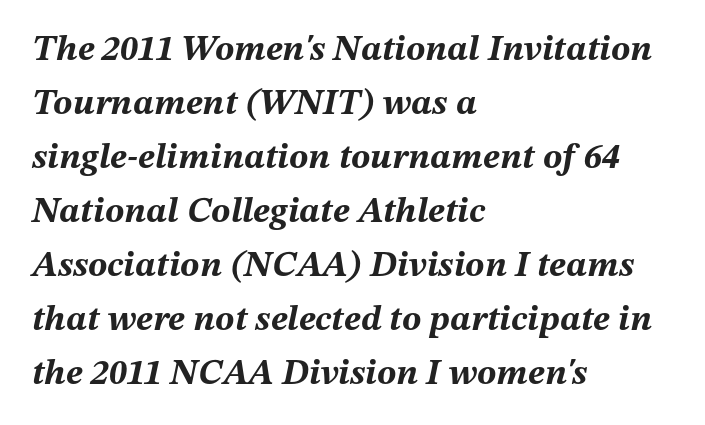
{"italic": "yes", "lean": "right", "slant_degrees": 12, "bold": "yes", "weight": "bold", "width": "normal", "stroke_contrast": "medium", "x_height": "medium", "monospaced": "no", "underline": "no", "align": "left", "line_spacing": "normal", "line_spacing_ratio": 1.5, "letter_spacing": "normal", "letter_spacing_em": 0.0, "glyph_px": 36}
